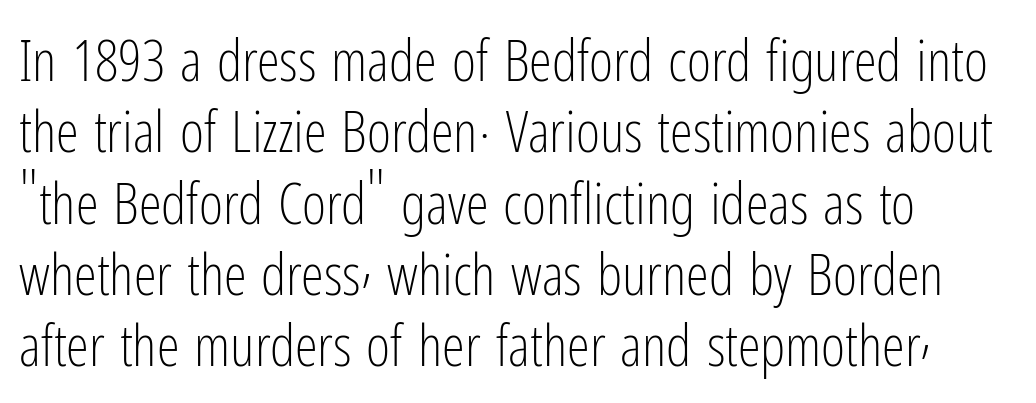
{"serif": "no", "italic": "no", "bold": "no", "weight": "light", "width": "condensed", "stroke_contrast": "low", "x_height": "medium", "monospaced": "no", "underline": "no", "align": "left", "line_spacing_ratio": 1.23, "letter_spacing": "normal", "letter_spacing_em": 0.0, "glyph_px": 58}
